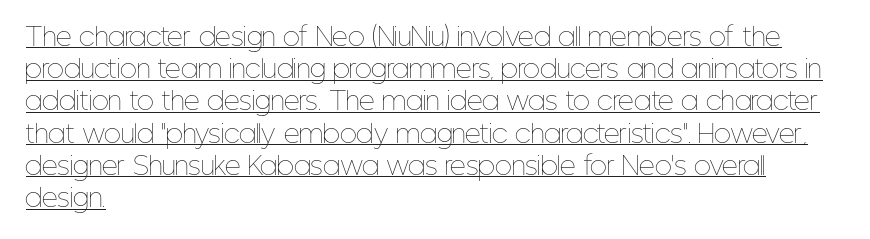
Compared with a centered layout, this one pins lines to the left instead. The sample's only ornament is a line tracing under the words. The letterforms sit at book weight or below. Spacing between characters is what you'd get straight out of the box. Evenly set lines give the paragraph a standard silhouette.
